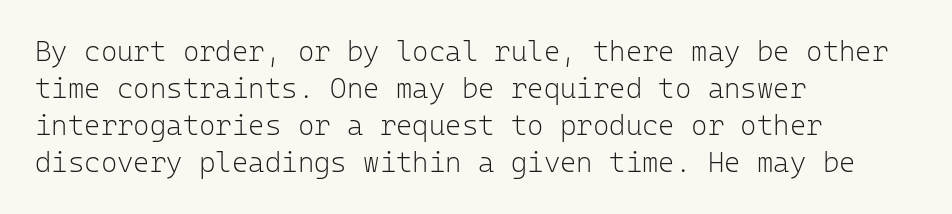
The designer left line spacing at the default. The lines in this sample share a left origin and differ only in where they stop. The font family rendered here belongs to the sans-serif group. Vertical strokes here are truly vertical. Each row of text sits above clean, open space. Compared with typical body copy, the letter spacing here is the same.
